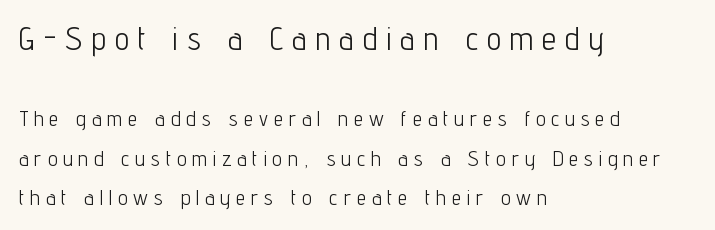
{"serif": "no", "italic": "no", "bold": "no", "weight": "light", "width": "condensed", "stroke_contrast": "low", "x_height": "medium", "monospaced": "no", "underline": "no", "align": "left", "line_spacing_ratio": 1.89, "letter_spacing": "wide", "letter_spacing_em": 0.29, "larger_block": "first", "size_ratio": 1.52, "glyph_px": 32}
